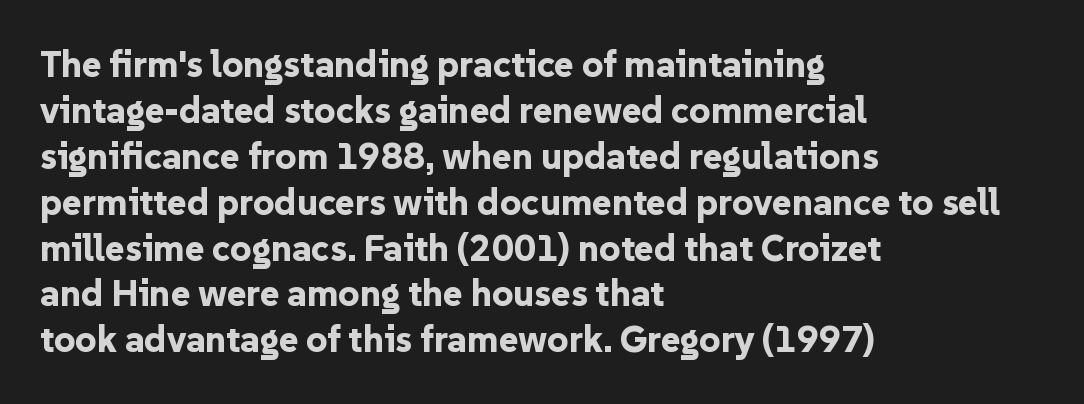
These lines are composed in type without serifs. You could not count columns in this text — the font is proportionally spaced. The paragraph has a hard left edge and a soft right edge. Standard letterfit; no display-style spreading of the glyphs. Emphasis by weight is at full strength: bold.
